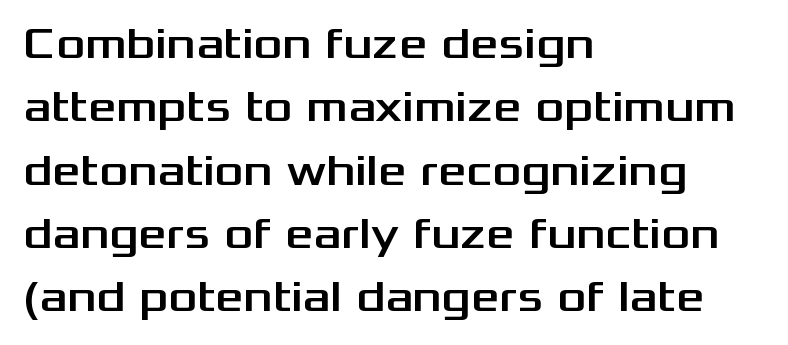
Vertical spacing — default. Descender tails drop into unmarked territory. The face used here is rendered with its standard letterfit. In terms of posture, this sample is upright.
